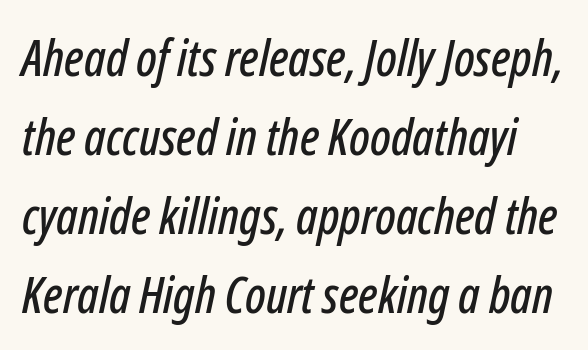
Q: Is the text italic (slanted)? A: Yes, it leans right by about 12 degrees.
Q: Is the text underlined? A: No.
Q: Is the spacing between letters normal or unusually wide? A: Normal.
Q: Is the spacing between lines tight, normal or loose? A: Normal.
Q: Width (condensed, normal, or wide)? A: Condensed.
Q: Stroke contrast? A: Low.
Q: x-height? A: Medium.
Q: Monospaced? A: No.
